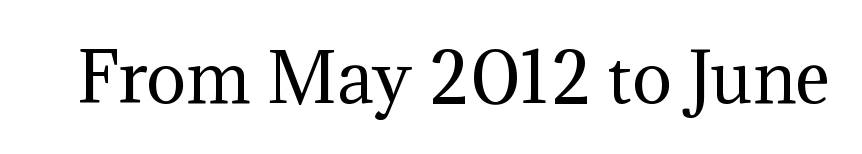
The image shows 67 px regular-weight serif type, upright; set normal letter spacing, not underlined; medium stroke contrast and a medium x-height.
